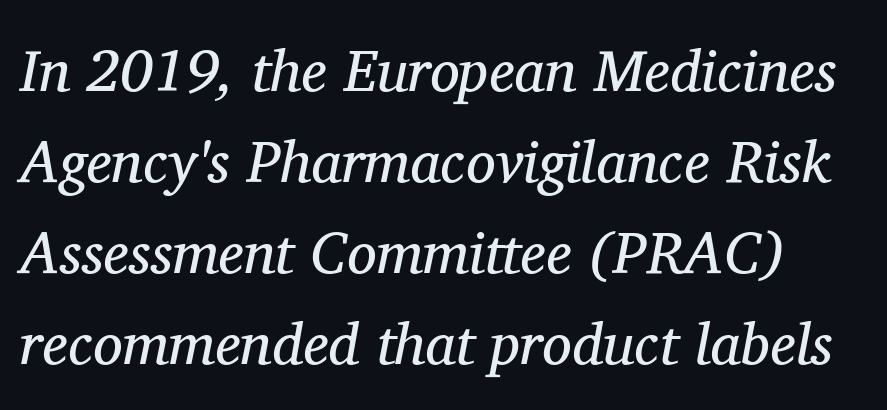
The image shows 59 px regular-weight serif type, italic (leaning right); set normal line spacing (1.54x), normal letter spacing, not underlined; medium stroke contrast and a medium x-height.
